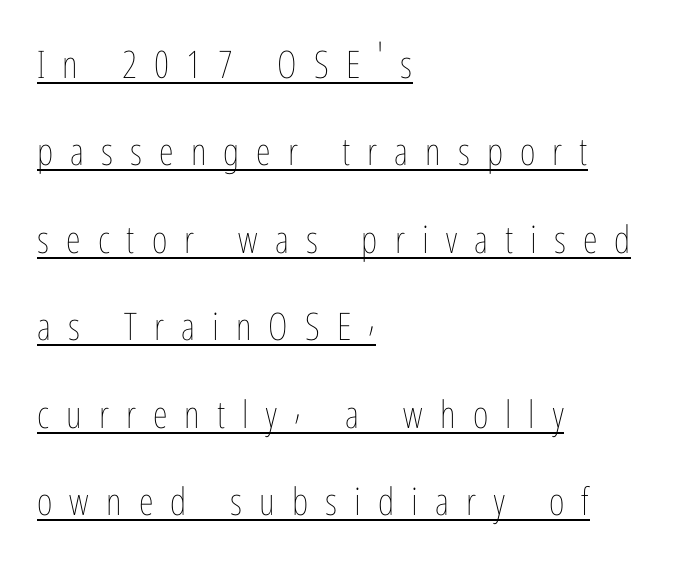
The image shows 38 px thin, condensed type, upright; set left-aligned, loose line spacing (2.3x), unusually wide letter spacing (+0.45 em), underlined; low stroke contrast and a medium x-height.
